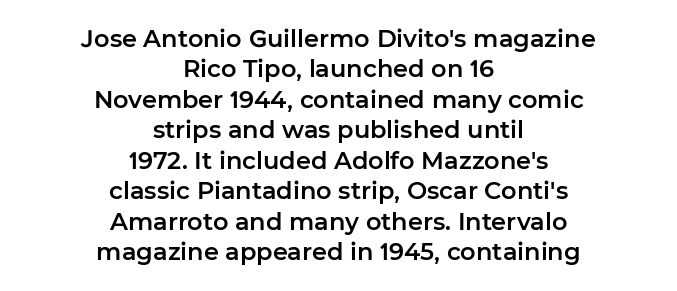
These lines sit exactly where default settings would place them. Has an underline been added? It has not. Tall strokes in this sample are plumb rather than angled. Here the glyphs are tracked normally, forming tight word shapes. Alignment: centered.
